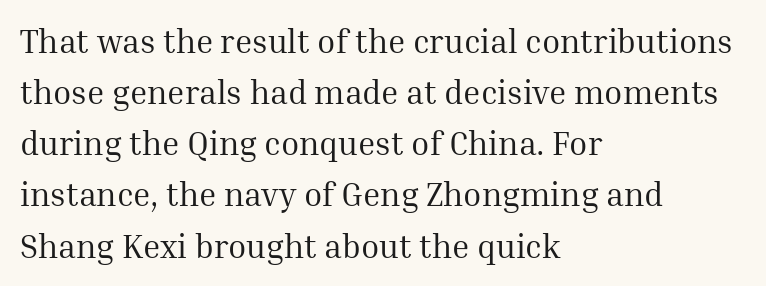
The leading is moderate, giving the passage an even texture. Nobody drew a line under any word here. Character widths vary here, with narrow letters taking less room than wide ones. The characters display serif detailing at their extremities.
